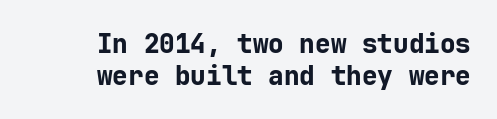
Q: Is the text bold? A: Yes.
Q: Is the text italic (slanted)? A: No, it is upright.
Q: Is the text underlined? A: No.
Q: How is the paragraph aligned? A: Right-aligned.
Q: Is the spacing between letters normal or unusually wide? A: Normal.
